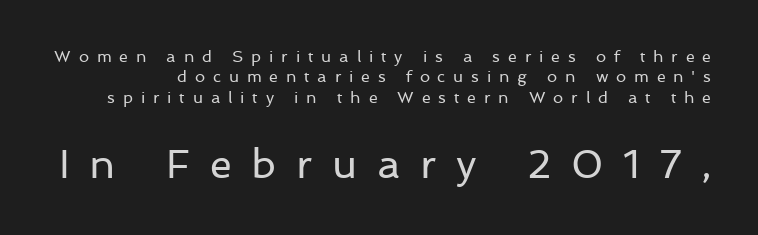
{"serif": "no", "italic": "no", "bold": "no", "weight": "regular", "width": "normal", "stroke_contrast": "low", "x_height": "medium", "monospaced": "no", "underline": "no", "line_spacing": "normal", "line_spacing_ratio": 1.27, "letter_spacing": "wide", "letter_spacing_em": 0.49, "larger_block": "second", "size_ratio": 2.5, "glyph_px": 40}
